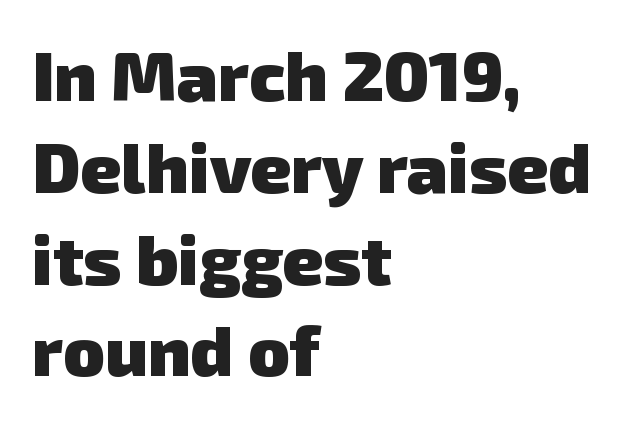
Q: Is the text bold? A: Yes.
Q: Is the typeface a serif or a sans-serif typeface? A: Sans-serif.
Q: Is the text underlined? A: No.
Q: How is the paragraph aligned? A: Left-aligned.
Q: Is the spacing between letters normal or unusually wide? A: Normal.
Q: Is the spacing between lines tight, normal or loose? A: Normal.
Q: Width (condensed, normal, or wide)? A: Normal.
Q: Stroke contrast? A: Low.
Q: x-height? A: Medium.
Q: Monospaced? A: No.
